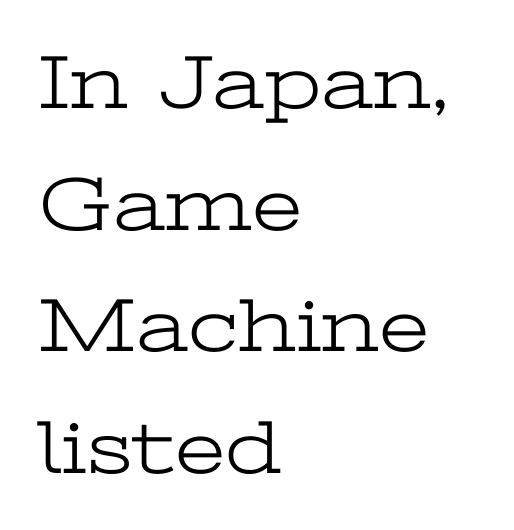
Q: Is the text bold? A: No.
Q: Is the text italic (slanted)? A: No, it is upright.
Q: Is the typeface a serif or a sans-serif typeface? A: Serif.
Q: Is the text underlined? A: No.
Q: How is the paragraph aligned? A: Left-aligned.
Q: Is the spacing between letters normal or unusually wide? A: Normal.
Q: Is the spacing between lines tight, normal or loose? A: Normal.
Q: Width (condensed, normal, or wide)? A: Wide.
Q: Stroke contrast? A: Low.
Q: x-height? A: Medium.
Q: Monospaced? A: No.
